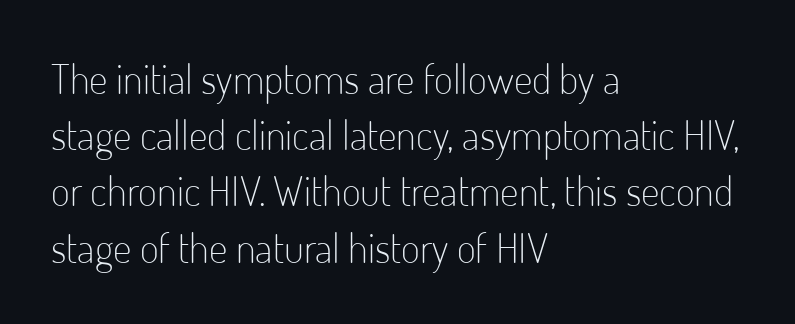
Every character sits straight up, as roman type does. These lines are rendered in a variable-pitch font. The rendering uses a moderate line-height, typical for paragraphs. The line texture is even and compact thanks to regular tracking. Descenders hang freely into open space. The lines in this sample share a left origin and differ only in where they stop.
